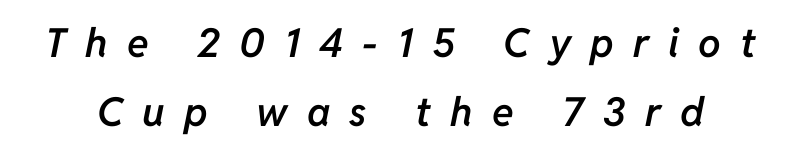
{"italic": "yes", "lean": "right", "slant_degrees": 11, "bold": "semi", "weight": "semibold", "width": "normal", "stroke_contrast": "low", "x_height": "medium", "monospaced": "no", "underline": "no", "line_spacing_ratio": 1.72, "letter_spacing": "wide", "letter_spacing_em": 0.48, "glyph_px": 40}
